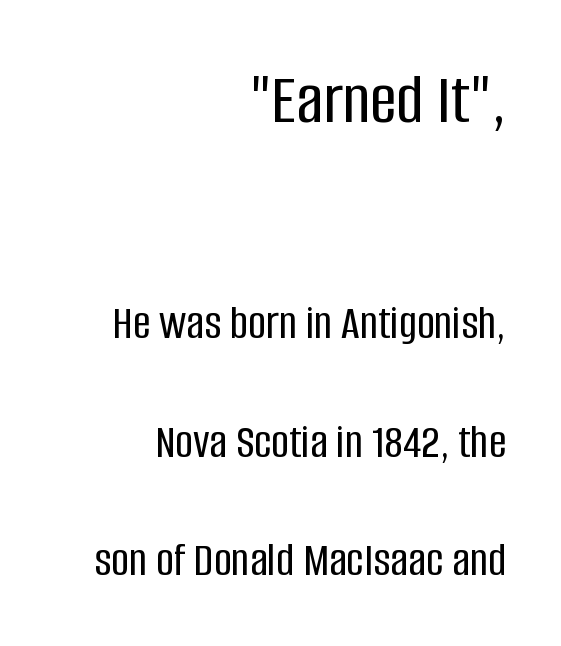
{"serif": "no", "italic": "no", "width": "condensed", "stroke_contrast": "low", "x_height": "large", "monospaced": "no", "underline": "no", "align": "right", "line_spacing": "loose", "line_spacing_ratio": 2.42, "letter_spacing": "normal", "letter_spacing_em": 0.0, "larger_block": "first", "size_ratio": 1.51, "glyph_px": 74}
